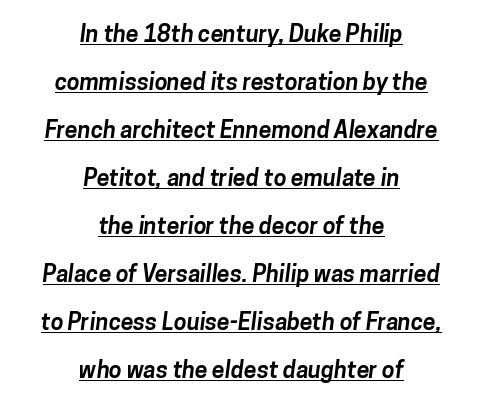
Q: Is the text bold? A: Yes.
Q: Is the text underlined? A: Yes.
Q: How is the paragraph aligned? A: Centered.
Q: Is the spacing between letters normal or unusually wide? A: Normal.
Q: Is the spacing between lines tight, normal or loose? A: Loose.
